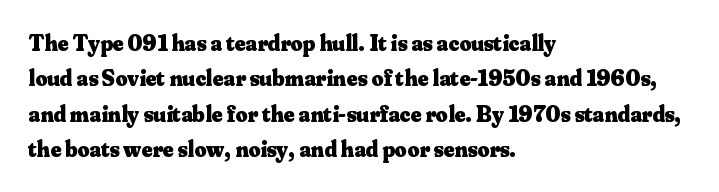
The image shows 23 px bold type, upright; set left-aligned, normal line spacing (1.54x), normal letter spacing, not underlined.
